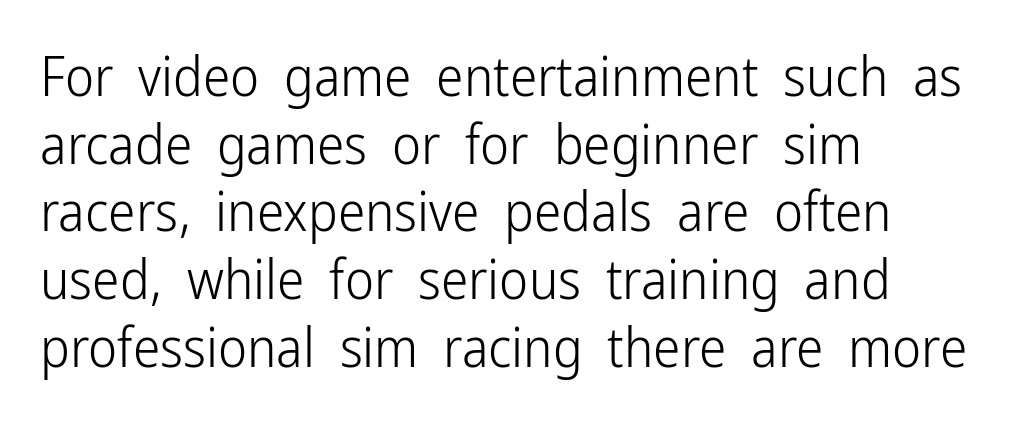
{"serif": "no", "italic": "no", "bold": "no", "weight": "light", "width": "condensed", "stroke_contrast": "low", "x_height": "medium", "monospaced": "no", "underline": "no", "align": "left", "line_spacing_ratio": 1.23, "letter_spacing": "normal", "letter_spacing_em": 0.0, "glyph_px": 55}
